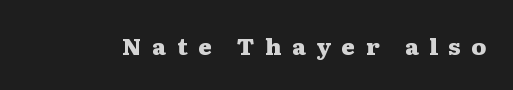
The image shows 23 px bold type, upright; set unusually wide letter spacing (+0.46 em), not underlined.
